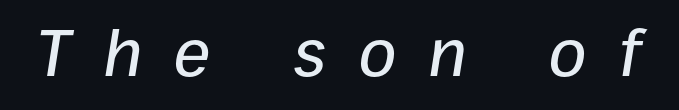
These lines are rendered in a variable-pitch font. Type without underlining. Posture: slanted. Spacing between characters has been opened up far beyond the box default.
